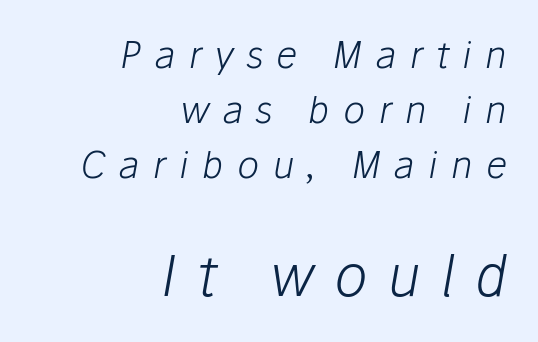
Q: Is the text bold? A: No.
Q: Is the text italic (slanted)? A: Yes, it leans right by about 10 degrees.
Q: Is the text underlined? A: No.
Q: How is the paragraph aligned? A: Right-aligned.
Q: Is the spacing between letters normal or unusually wide? A: Unusually wide.
Q: Is the spacing between lines tight, normal or loose? A: Normal.
Q: Which block of text is set in a larger size, the first (top) or the second (bottom)? A: The second (bottom) one.
Q: Width (condensed, normal, or wide)? A: Normal.
Q: Stroke contrast? A: Low.
Q: x-height? A: Medium.
Q: Monospaced? A: No.
